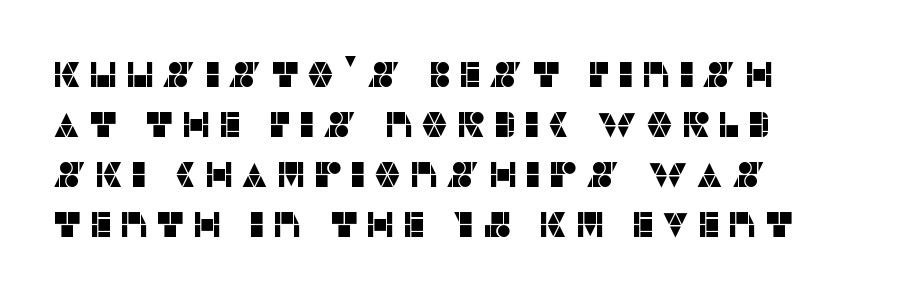
Each letter keeps its own natural width here, so spacing adapts to shape. You could only call the tracking loose — the letters float apart. Each letter's strokes conclude bluntly, with no projecting serifs. The passage shown is not underscored anywhere. The line-height multiplier appears to be the usual default. This is the regular roman posture of the typeface.
